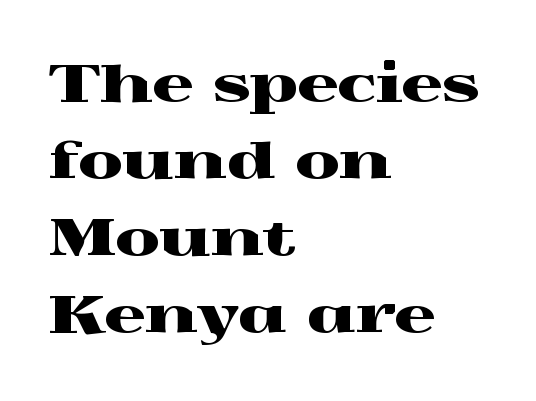
Between one letter and the next there's only the usual sliver of space. Ordinary non-slanted type is in use. Small tapered or slab feet sit at the stroke ends, so this counts as serif. The strip under each line holds only bare page. Evenly set lines give the paragraph a standard silhouette. Teacher's note: observe the even left margin — that is flush-left alignment.
